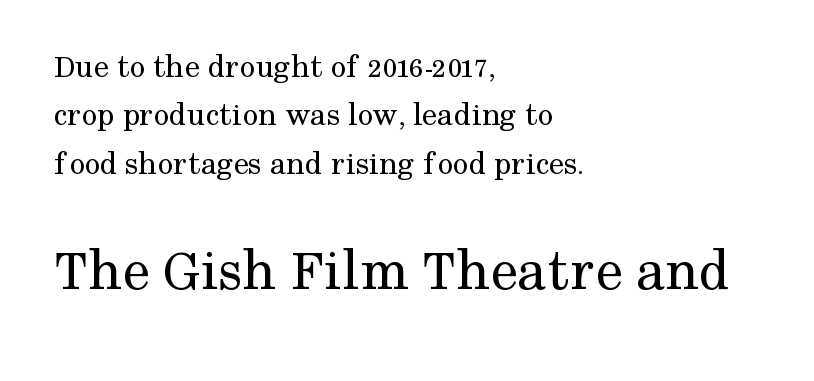
Every character sits straight up, as roman type does. The text block is weighted toward the left margin, trailing off unevenly rightward. Leading matches the norm, producing a regular column. The area under the type is left untouched.
